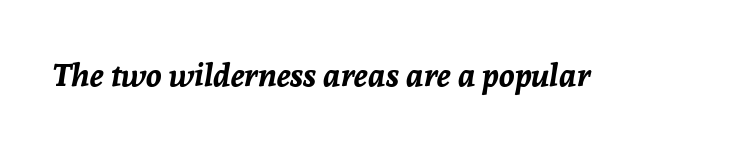
The image shows 32 px bold type, italic (leaning right); set normal letter spacing, not underlined; low stroke contrast and a medium x-height.
